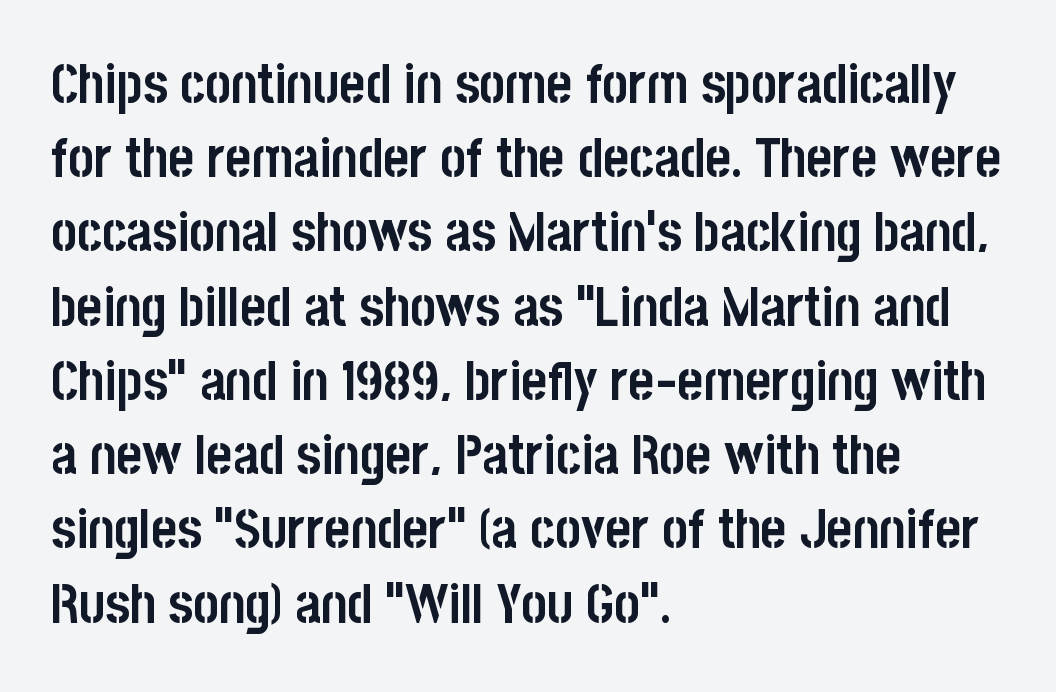
The image shows 55 px semibold, condensed sans-serif type, upright; set left-aligned, normal line spacing (1.35x), normal letter spacing, not underlined; low stroke contrast and a large x-height.
